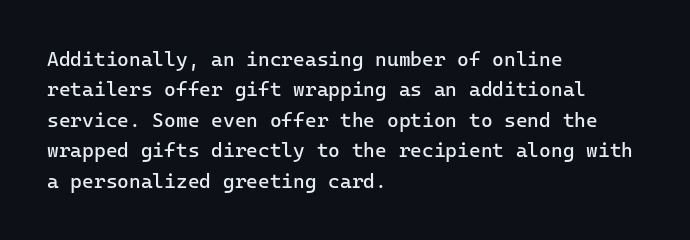
Q: Is the text bold? A: No.
Q: Is the text italic (slanted)? A: No, it is upright.
Q: Is the text underlined? A: No.
Q: How is the paragraph aligned? A: Left-aligned.
Q: Is the spacing between letters normal or unusually wide? A: Normal.
Q: Is the spacing between lines tight, normal or loose? A: Normal.
